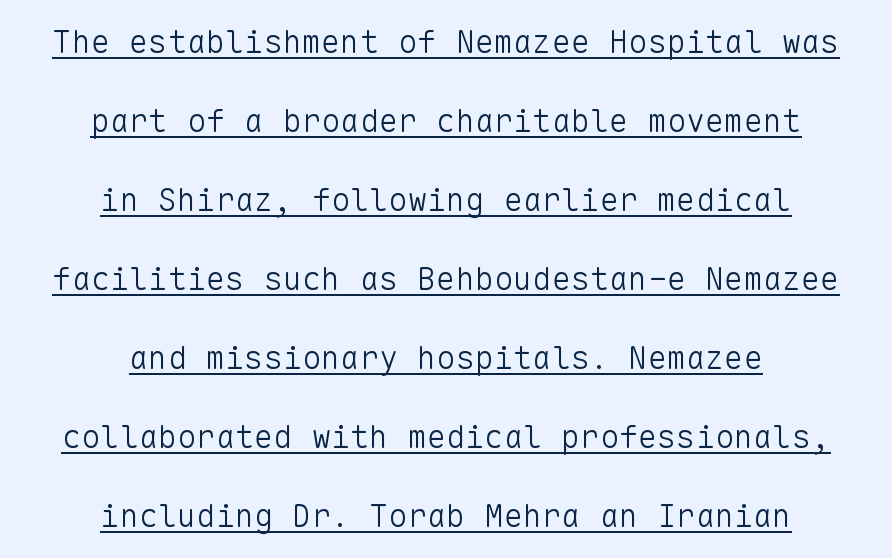
Q: Is the text bold? A: No.
Q: Is the text italic (slanted)? A: No, it is upright.
Q: Is the typeface a serif or a sans-serif typeface? A: Sans-serif.
Q: Is the text underlined? A: Yes.
Q: How is the paragraph aligned? A: Centered.
Q: Is the spacing between letters normal or unusually wide? A: Normal.
Q: Is the spacing between lines tight, normal or loose? A: Loose.
Q: Width (condensed, normal, or wide)? A: Normal.
Q: Stroke contrast? A: Low.
Q: x-height? A: Medium.
Q: Monospaced? A: Yes.
